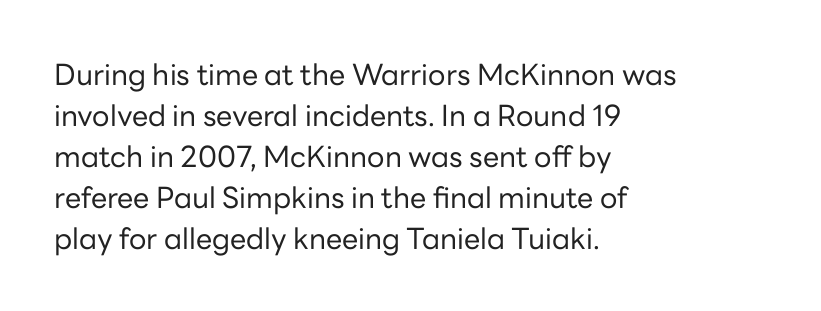
Stroke mass is kept to a normal reading level or below. Summary of vertical rhythm: regular, with standard interline spacing. The letterforms sit shoulder to shoulder at normal distance. Do the characters align in a grid? No, the font is proportional. Unlike a traditional serif, this face leaves its strokes unadorned. Italic? Not at all — the glyphs are vertical.
